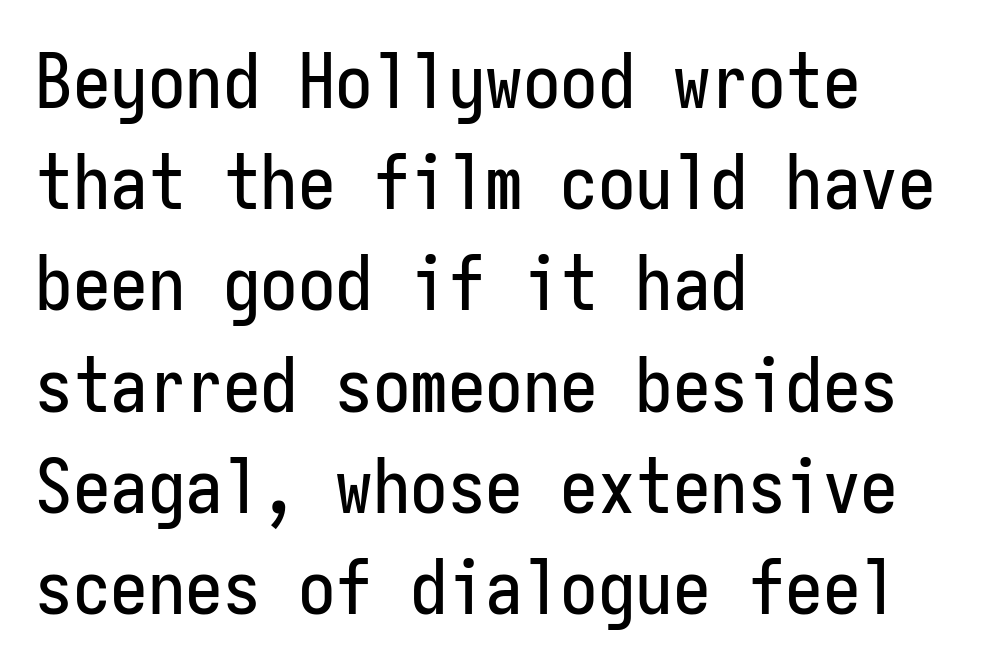
You could count columns in this text — the font is strictly monospaced. The letterforms sit shoulder to shoulder at normal distance. Honestly, the row spacing looks completely unremarkable. The compositor pushed each line to the left boundary. The gap between lines stays unmarked. Is there any slant? The stems are plumb.
